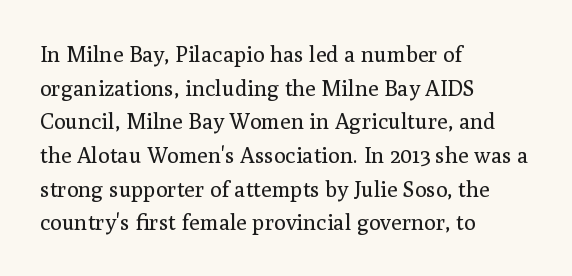
Unbolded letterforms with no extra heft. The letterforms sit shoulder to shoulder at normal distance. Line spacing here is normal. Glance below the letters and you will spot only blank space. Visually the block forms a straight wall on the left and a jagged coastline on the right.
